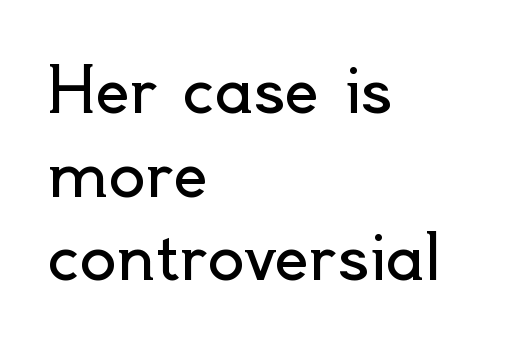
These lines were composed using upright roman letters. Is the letter spacing exaggerated? No — it looks like the ordinary default. You could not count columns in this text — the font is proportionally spaced. The passage shown is typeset with a sans-serif family. Plain, unruled lines of type.
